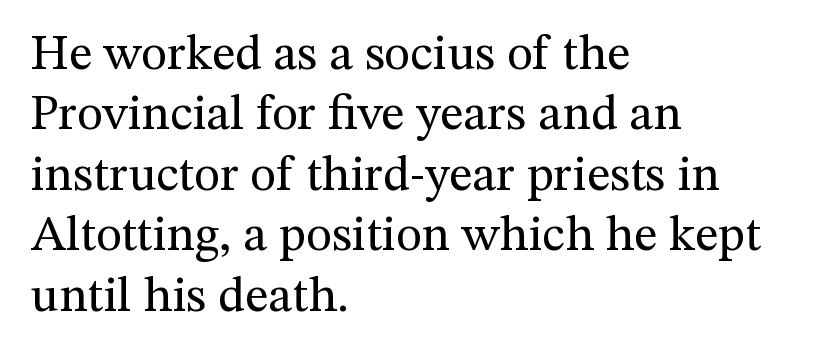
Q: Is the text bold? A: No.
Q: Is the text italic (slanted)? A: No, it is upright.
Q: Is the typeface a serif or a sans-serif typeface? A: Serif.
Q: Is the text underlined? A: No.
Q: How is the paragraph aligned? A: Left-aligned.
Q: Is the spacing between letters normal or unusually wide? A: Normal.
Q: Width (condensed, normal, or wide)? A: Normal.
Q: Stroke contrast? A: Medium.
Q: x-height? A: Medium.
Q: Monospaced? A: No.
